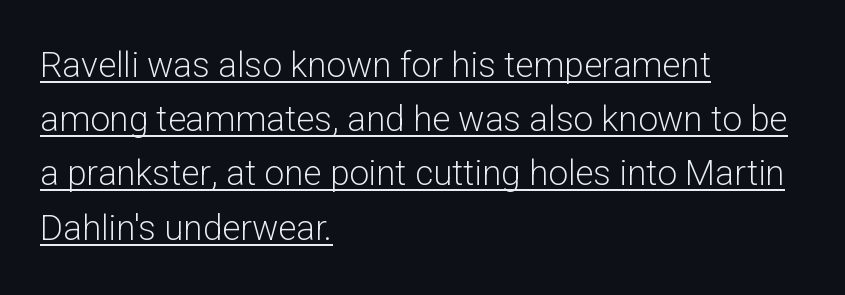
The face looks like a standard text weight, possibly lighter. Characters follow at the spacing the type designer built in. A sans-serif font was chosen for this passage. Looks like regular typesetting: each glyph gets only the width it needs. Style check: upright. Notice how the passage keeps a crisp vertical edge on the left only.
